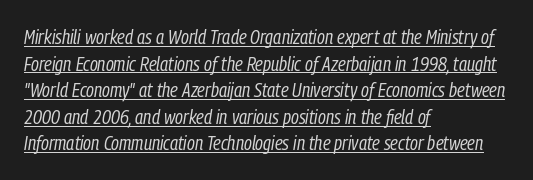
Heaviness? Minimal to ordinary, like unemphasized prose. These characters rest on top of a visible drawn line. A typesetter would call this zero additional tracking. Is there much room between lines? A standard amount, neither cramped nor airy.
